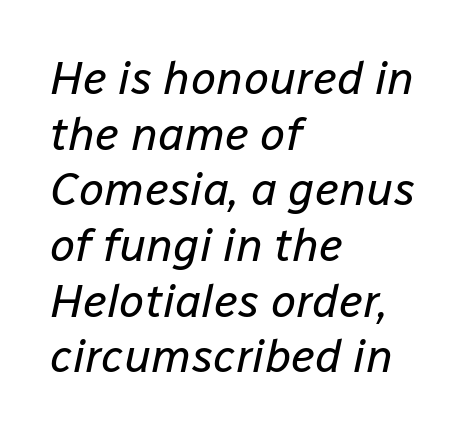
The image shows 46 px regular-weight type, italic (leaning right); set left-aligned, line spacing 1.21x, normal letter spacing, not underlined; low stroke contrast and a medium x-height.
